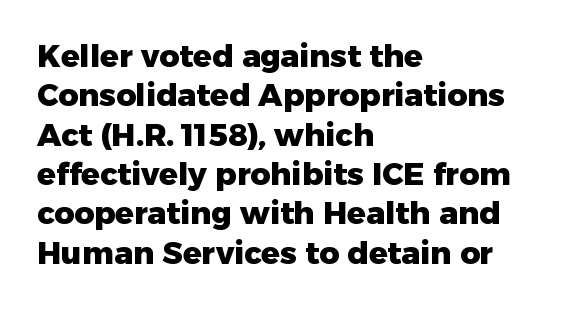
Characters remain perfectly vertical along every line. What stands out about the letter spacing? Nothing — it is the standard amount. Leftover space on each line is placed entirely after the last word. The string is rendered with underlining switched off. Typographically, this falls in the sans-serif category. The rows are spaced the way most documents space them.
